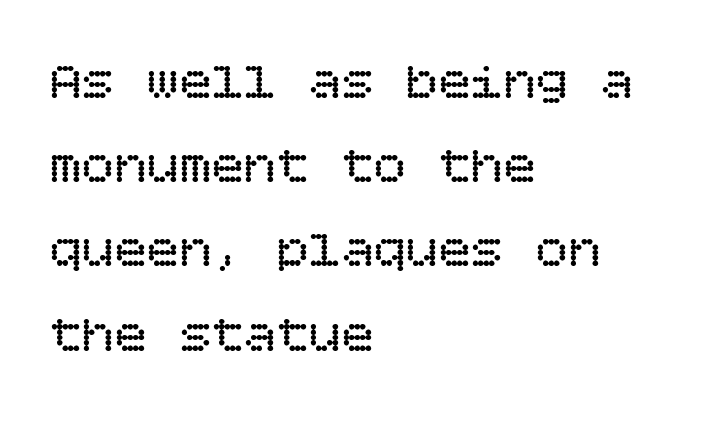
The image shows 54 px regular-weight type, upright; set left-aligned, normal line spacing (1.56x), normal letter spacing, not underlined; low stroke contrast and a large x-height.
